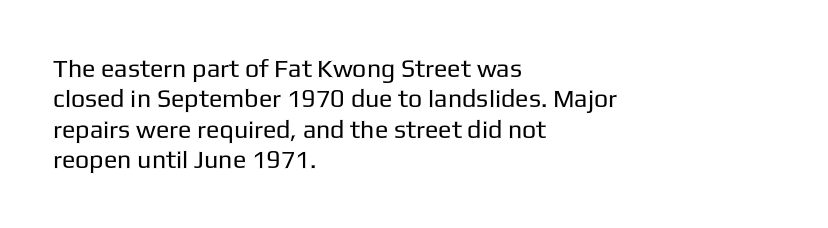
The image shows 25 px text type, upright; set left-aligned, line spacing 1.22x, normal letter spacing, not underlined.
